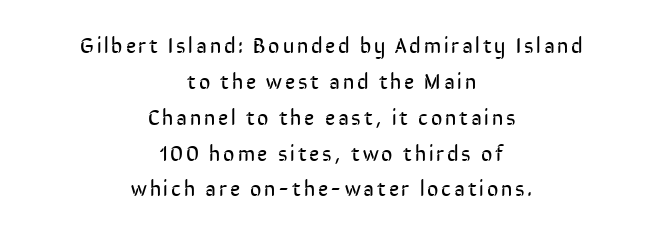
Q: Is the text bold? A: No.
Q: Is the text italic (slanted)? A: No, it is upright.
Q: Is the text underlined? A: No.
Q: How is the paragraph aligned? A: Centered.
Q: Is the spacing between lines tight, normal or loose? A: Normal.
